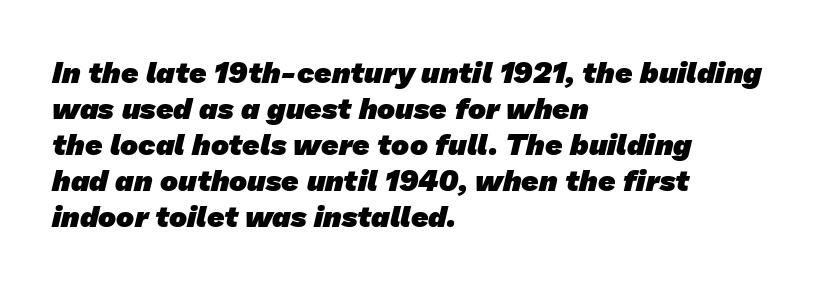
{"serif": "no", "bold": "yes", "weight": "heavy", "width": "normal", "stroke_contrast": "low", "x_height": "medium", "monospaced": "no", "underline": "no", "align": "left", "line_spacing_ratio": 1.2, "letter_spacing": "normal", "letter_spacing_em": 0.0, "glyph_px": 30}
